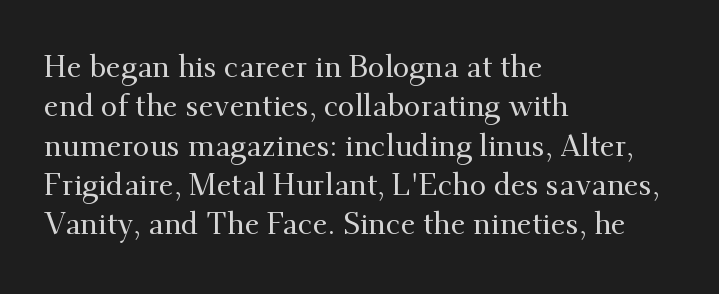
Is this a fixed-width face? No — the glyphs have proportional, varying widths. Every row of glyphs begins at an identical x-position on the left. Baseline-to-baseline distance is the conventional proportion of letter height. Stroke terminals: seriffed. Underline: absent. Posture: upright roman.
